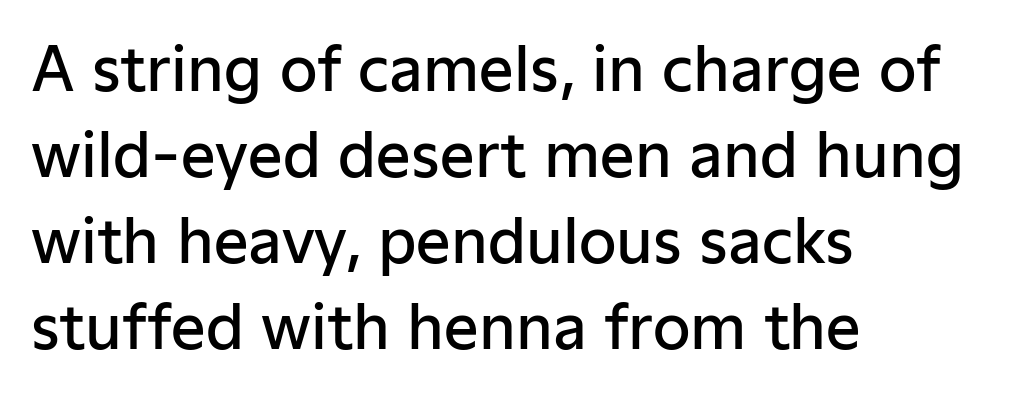
Unlike a traditional serif, this face leaves its strokes unadorned. Beneath every word, the page is bare. A typesetter would mark this as roman, not italic. Tracking here is standard; glyphs follow each other at the usual distance. Layout note: lines flush left. The rendering uses natural spacing where letterforms have individual widths.
